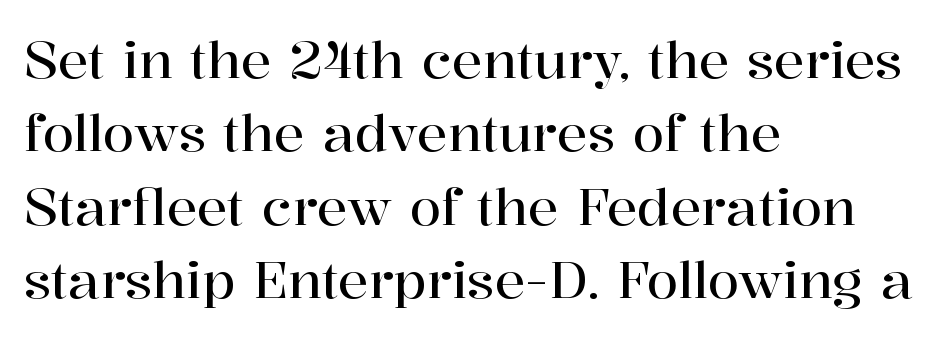
{"serif": "yes", "italic": "no", "width": "normal", "stroke_contrast": "high", "x_height": "medium", "monospaced": "no", "underline": "no", "align": "left", "line_spacing": "normal", "line_spacing_ratio": 1.44, "letter_spacing": "normal", "letter_spacing_em": 0.0, "glyph_px": 51}
